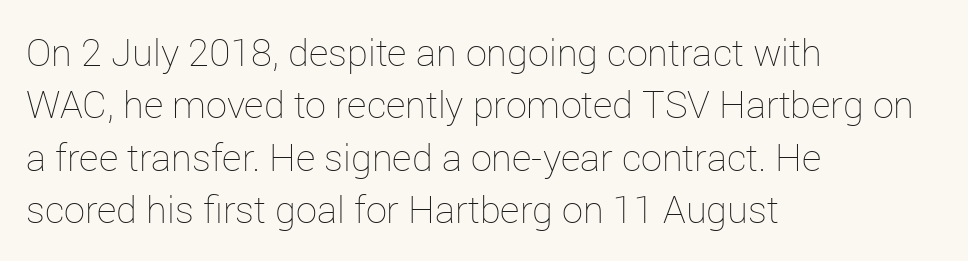
{"italic": "no", "bold": "no", "weight": "thin", "width": "normal", "stroke_contrast": "low", "x_height": "medium", "monospaced": "no", "underline": "no", "align": "left", "line_spacing": "normal", "line_spacing_ratio": 1.38, "letter_spacing": "normal", "letter_spacing_em": 0.0, "glyph_px": 38}
